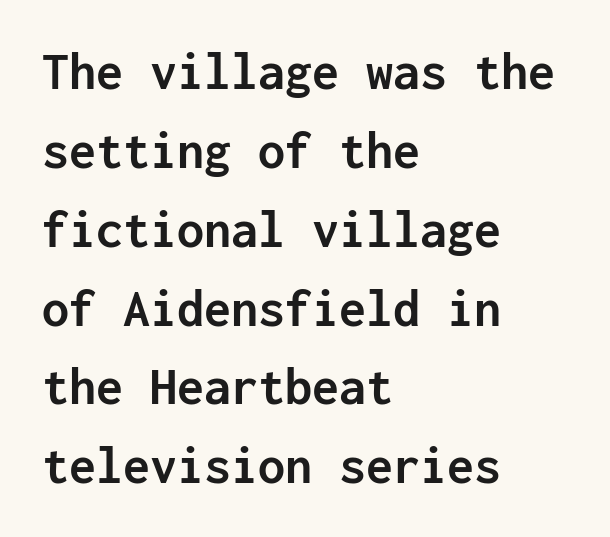
{"serif": "no", "italic": "no", "bold": "yes", "weight": "semibold", "width": "normal", "stroke_contrast": "low", "x_height": "medium", "monospaced": "yes", "underline": "no", "align": "left", "line_spacing": "normal", "line_spacing_ratio": 1.46, "letter_spacing": "normal", "letter_spacing_em": 0.0, "glyph_px": 54}
